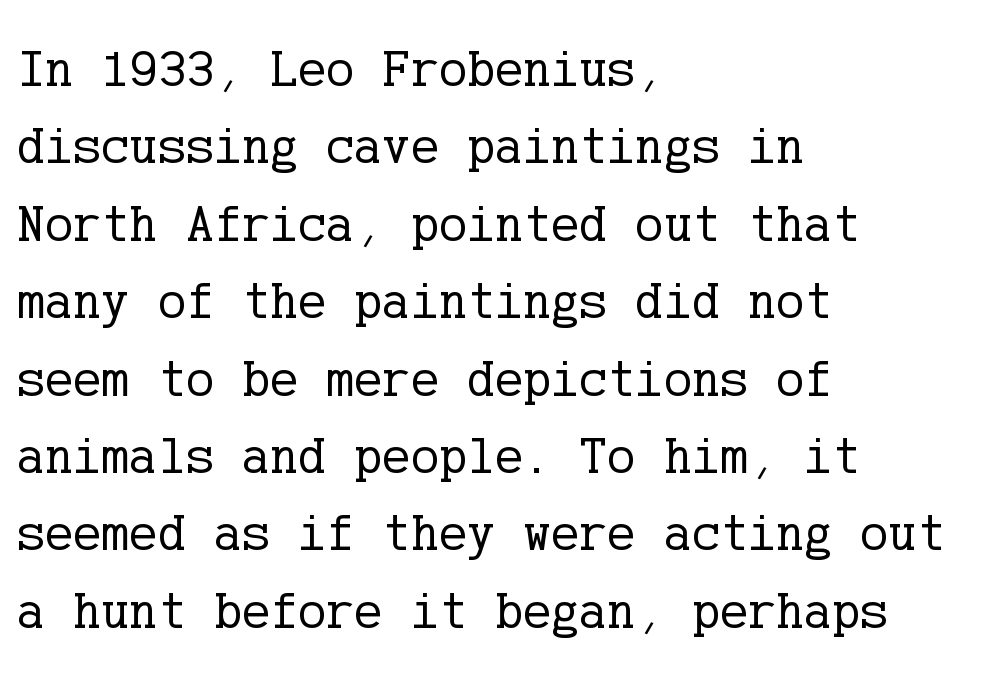
Q: Is the text bold? A: No.
Q: Is the text italic (slanted)? A: No, it is upright.
Q: Is the typeface a serif or a sans-serif typeface? A: Serif.
Q: Is the text underlined? A: No.
Q: How is the paragraph aligned? A: Left-aligned.
Q: Is the spacing between letters normal or unusually wide? A: Normal.
Q: Is the spacing between lines tight, normal or loose? A: Normal.
Q: Width (condensed, normal, or wide)? A: Normal.
Q: Stroke contrast? A: Low.
Q: x-height? A: Medium.
